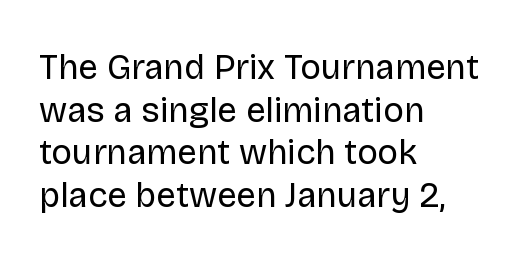
Q: Is the text bold? A: No.
Q: Is the text italic (slanted)? A: No, it is upright.
Q: Is the typeface a serif or a sans-serif typeface? A: Sans-serif.
Q: Is the text underlined? A: No.
Q: How is the paragraph aligned? A: Left-aligned.
Q: Is the spacing between letters normal or unusually wide? A: Normal.
Q: Width (condensed, normal, or wide)? A: Normal.
Q: Stroke contrast? A: Low.
Q: x-height? A: Large.
Q: Monospaced? A: No.
